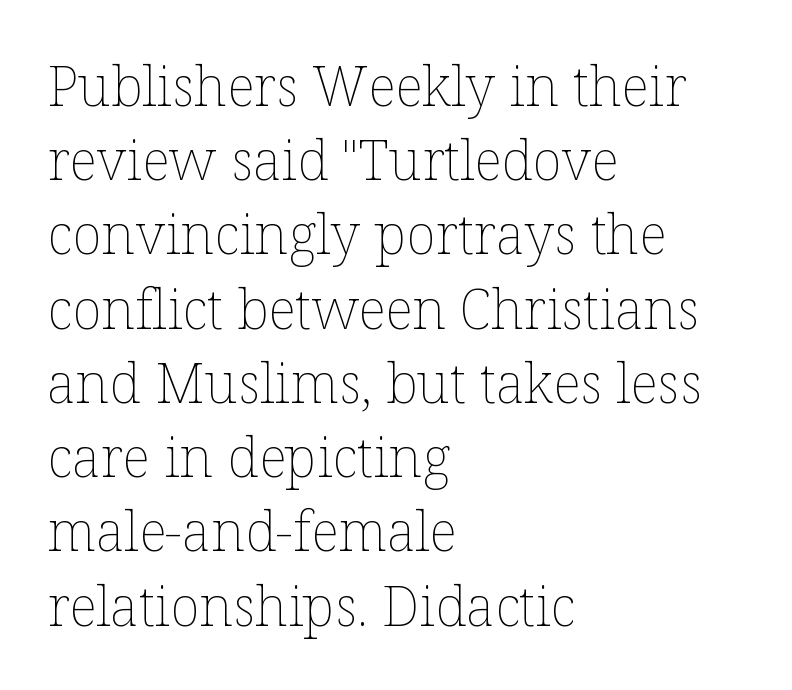
The face used here is proportionally spaced, like ordinary book or web type. This sample keeps an unexceptional amount of space between lines. The axis of the letterforms is exactly vertical. A bare baseline throughout the passage. Left-aligned paragraph, ragged on the right.
